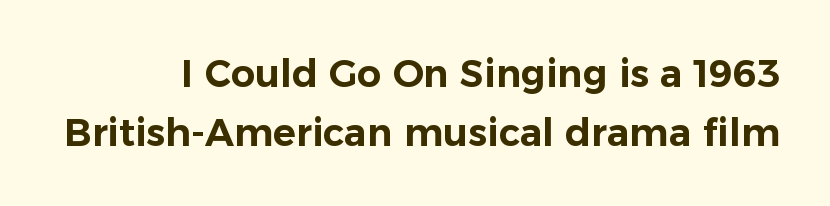
{"serif": "no", "italic": "no", "width": "normal", "stroke_contrast": "low", "x_height": "medium", "monospaced": "no", "underline": "no", "align": "right", "line_spacing": "normal", "line_spacing_ratio": 1.55, "letter_spacing": "normal", "letter_spacing_em": 0.0, "glyph_px": 38}
